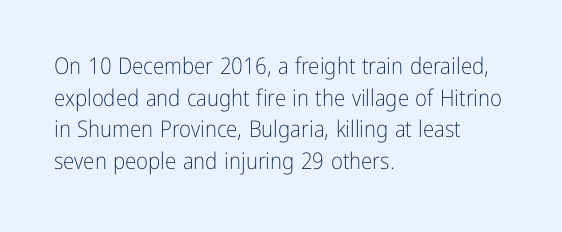
{"italic": "no", "bold": "no", "underline": "no", "align": "left", "line_spacing": "normal", "line_spacing_ratio": 1.37, "letter_spacing": "normal", "letter_spacing_em": 0.0, "glyph_px": 23}
